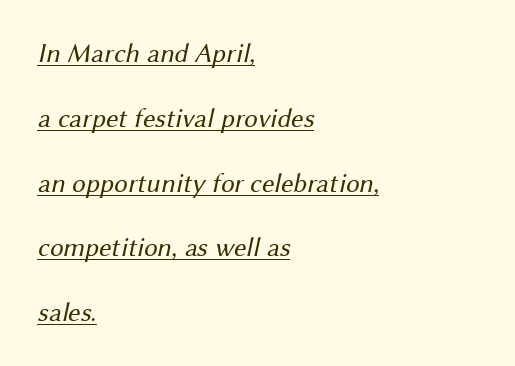
Q: Is the text bold? A: No.
Q: Is the text underlined? A: Yes.
Q: How is the paragraph aligned? A: Left-aligned.
Q: Is the spacing between letters normal or unusually wide? A: Normal.
Q: Is the spacing between lines tight, normal or loose? A: Loose.
